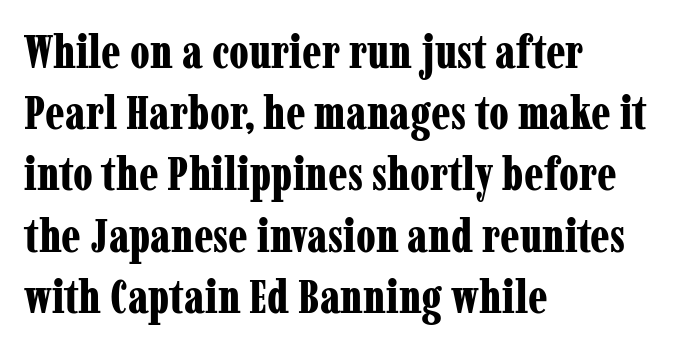
{"serif": "yes", "italic": "no", "bold": "yes", "weight": "bold", "width": "condensed", "stroke_contrast": "low", "x_height": "medium", "monospaced": "no", "underline": "no", "align": "left", "line_spacing": "normal", "line_spacing_ratio": 1.33, "letter_spacing": "normal", "letter_spacing_em": 0.0, "glyph_px": 46}
